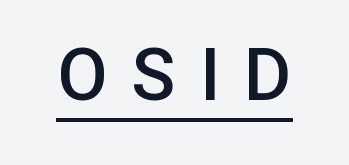
The image shows 73 px semibold sans-serif type, upright; set unusually wide letter spacing (+0.33 em), underlined; low stroke contrast and a medium x-height.
